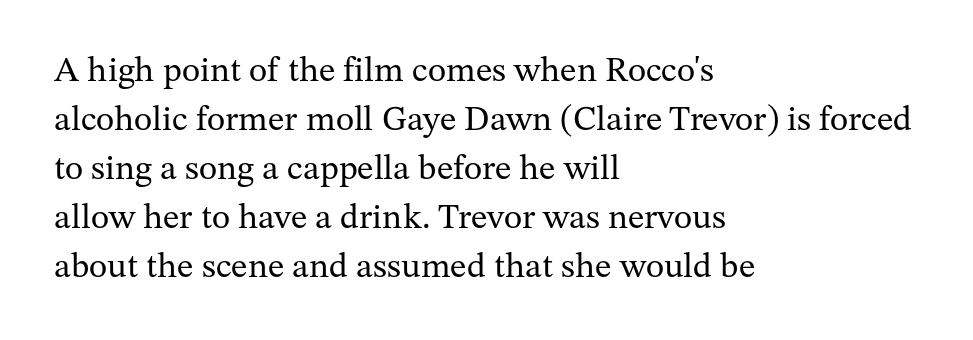
Caption: multi-line text, flush left, ragged right. Unlike italic type, these characters show no tilt at all. Does the type have serifs? Yes, each stem ends in a small foot. Beneath every word, the page is bare.
